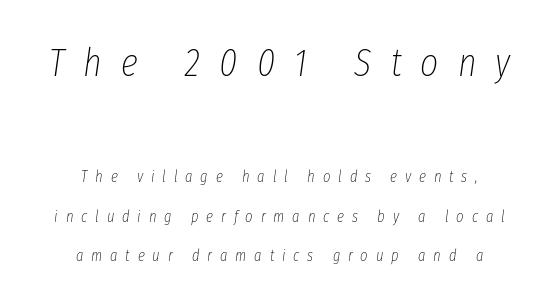
Of the two passages, the one on top uses the larger point size. Only glyphs here, with clear space below each row. Horizontal alignment here is central, giving a formal, balanced look. In terms of letterspacing, this is a distinctly airy, spread setting. The glyphs look as if they've been sheared to an angle. Is there much room between lines? Yes — plenty of vertical air separates them.
